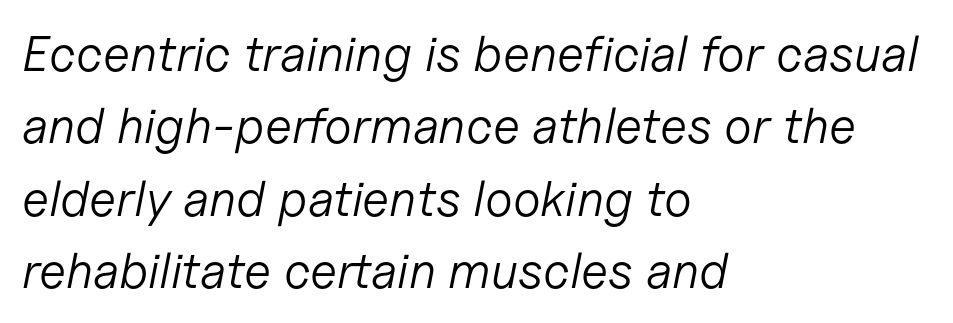
Q: Is the text bold? A: No.
Q: Is the text italic (slanted)? A: Yes, it leans right by about 11 degrees.
Q: Is the text underlined? A: No.
Q: How is the paragraph aligned? A: Left-aligned.
Q: Is the spacing between letters normal or unusually wide? A: Normal.
Q: Is the spacing between lines tight, normal or loose? A: Normal.
Q: Width (condensed, normal, or wide)? A: Normal.
Q: Stroke contrast? A: Low.
Q: x-height? A: Medium.
Q: Monospaced? A: No.
